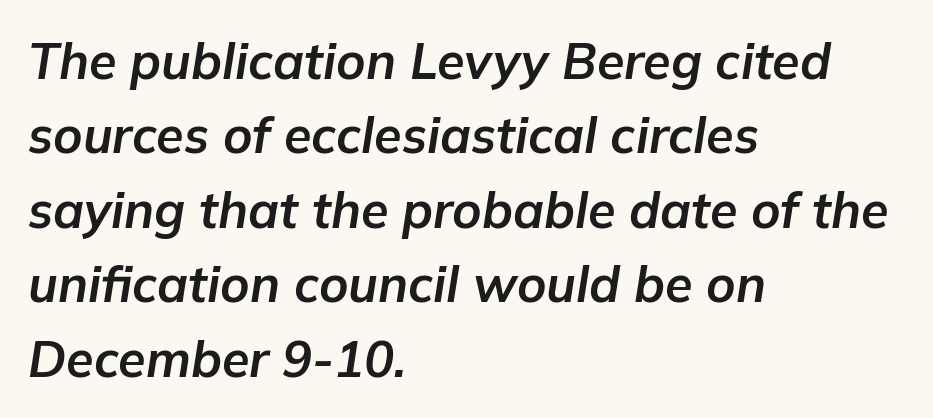
Q: Is the text bold? A: Yes.
Q: Is the text italic (slanted)? A: Yes, it leans right by about 9 degrees.
Q: Is the text underlined? A: No.
Q: How is the paragraph aligned? A: Left-aligned.
Q: Is the spacing between letters normal or unusually wide? A: Normal.
Q: Is the spacing between lines tight, normal or loose? A: Normal.
Q: Width (condensed, normal, or wide)? A: Normal.
Q: Stroke contrast? A: Low.
Q: x-height? A: Medium.
Q: Monospaced? A: No.
